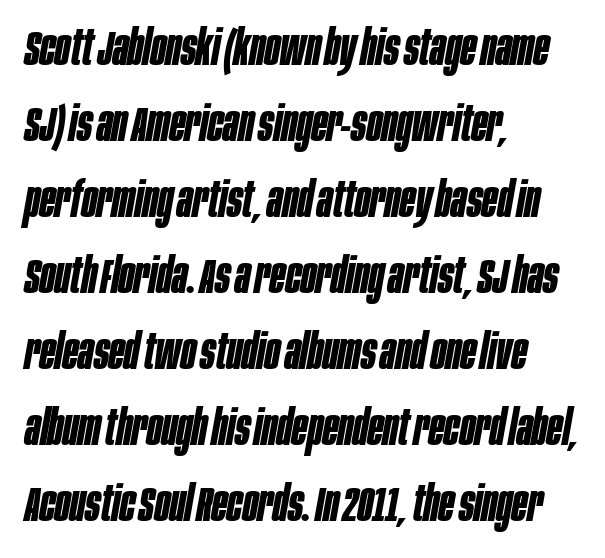
Q: Is the text bold? A: Yes.
Q: Is the text italic (slanted)? A: Yes, it leans right by about 10 degrees.
Q: Is the text underlined? A: No.
Q: How is the paragraph aligned? A: Left-aligned.
Q: Is the spacing between letters normal or unusually wide? A: Normal.
Q: Is the spacing between lines tight, normal or loose? A: Normal.
Q: Width (condensed, normal, or wide)? A: Condensed.
Q: Stroke contrast? A: Low.
Q: x-height? A: Large.
Q: Monospaced? A: No.
